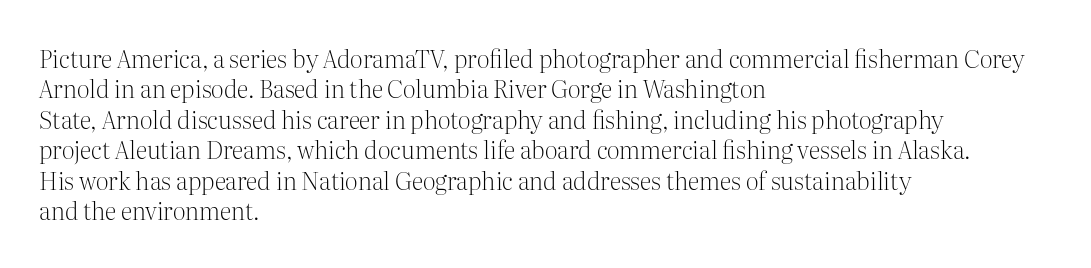
The type sits square on the baseline with zero lean. Only glyphs here, with clear space below each row. This sample is left-justified, so line endings fall wherever the words run out. Nothing unusual about the tracking: characters are spaced as the font intends. No extra ink here — the face is not bold.
